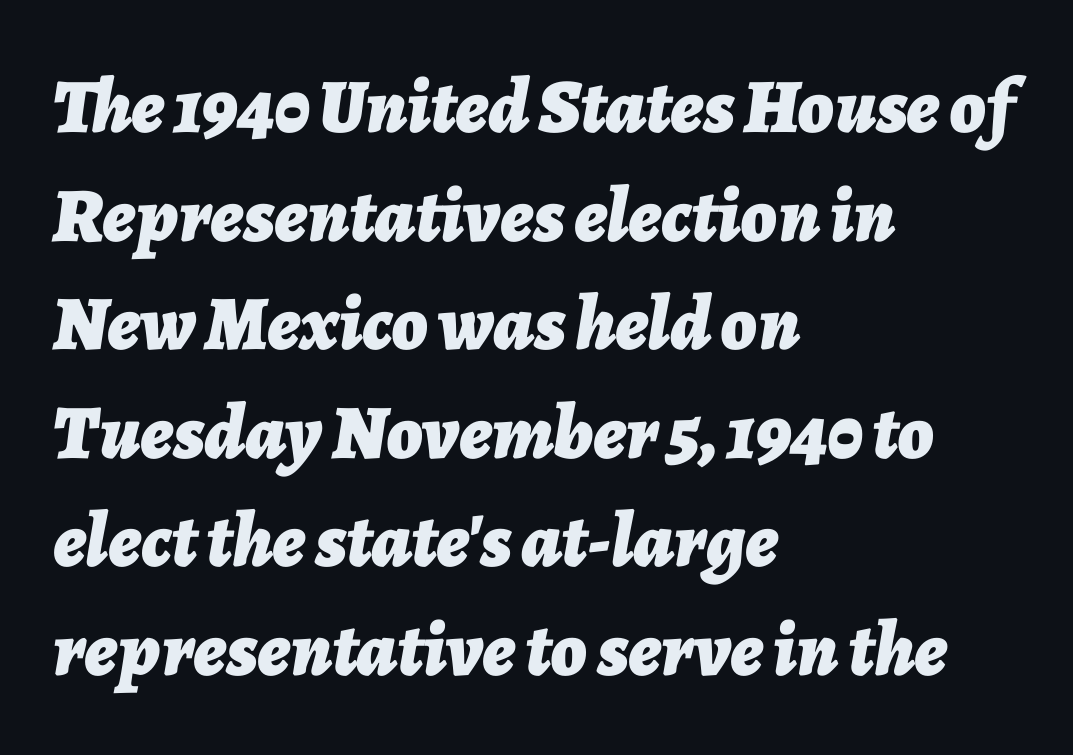
The passage shown is not underscored anywhere. The font is running at its bold setting. Italic: yes, the glyphs are oblique. Observe the ordinary spacing: letters are neighbours, not strangers.
